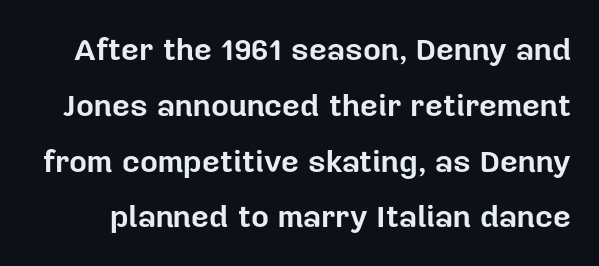
The image shows 31 px bold sans-serif type, upright; set line spacing 1.8x, normal letter spacing, not underlined; low stroke contrast and a medium x-height.
